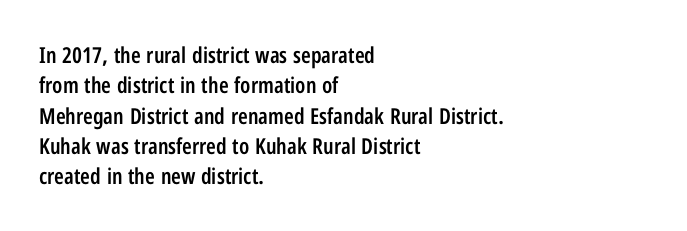
The image shows 22 px text type, upright; set left-aligned, normal line spacing (1.38x), normal letter spacing, not underlined.
